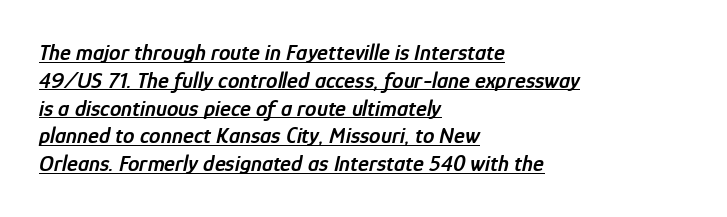
A somewhat darkened texture: the type is semibold rather than bold. Which margin do the lines hug? The left one — the right edge is uneven. A continuous stroke trails under the words, as in a hyperlink. Slant detected: the letters are inclined. Standard letterfit; no display-style spreading of the glyphs.
